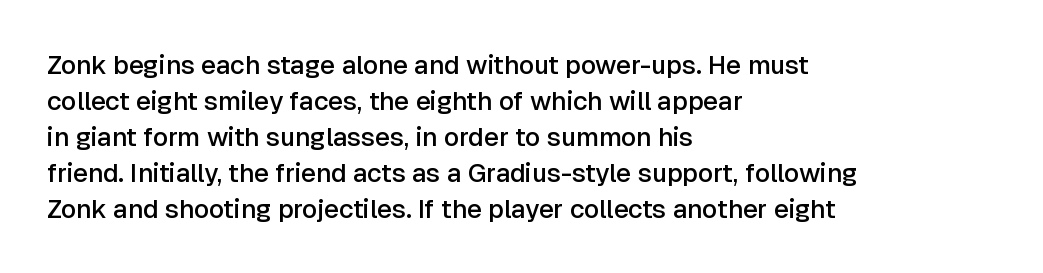
{"italic": "no", "bold": "semi", "underline": "no", "align": "left", "line_spacing": "normal", "line_spacing_ratio": 1.38, "letter_spacing": "normal", "letter_spacing_em": 0.0, "glyph_px": 26}
